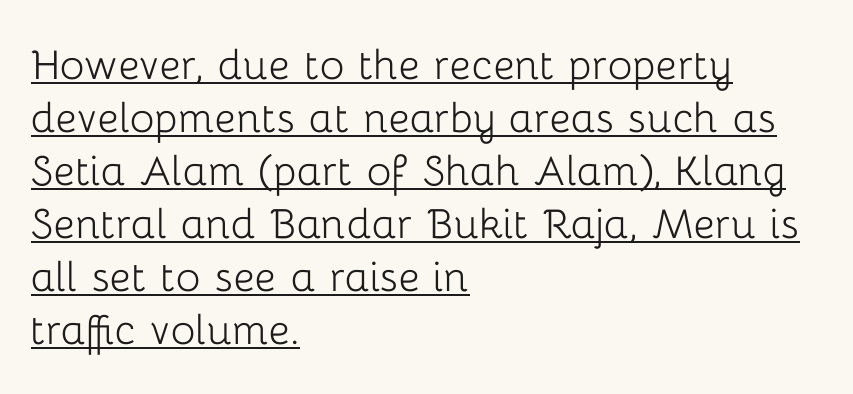
All the whitespace from short lines collects on the right. Weight class: somewhere from thin through regular. Descenders here cross a horizontal rule under the line. The rendering shows plain stroke endings on the letterforms — a sans-serif design. You could barely slide anything between these rows.
